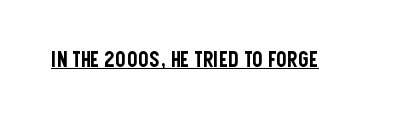
Q: Is the text italic (slanted)? A: No, it is upright.
Q: Is the text underlined? A: Yes.
Q: Is the spacing between letters normal or unusually wide? A: Normal.
